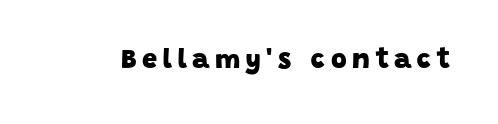
{"bold": "yes", "underline": "no", "letter_spacing": "wide", "letter_spacing_em": 0.21, "glyph_px": 27}
